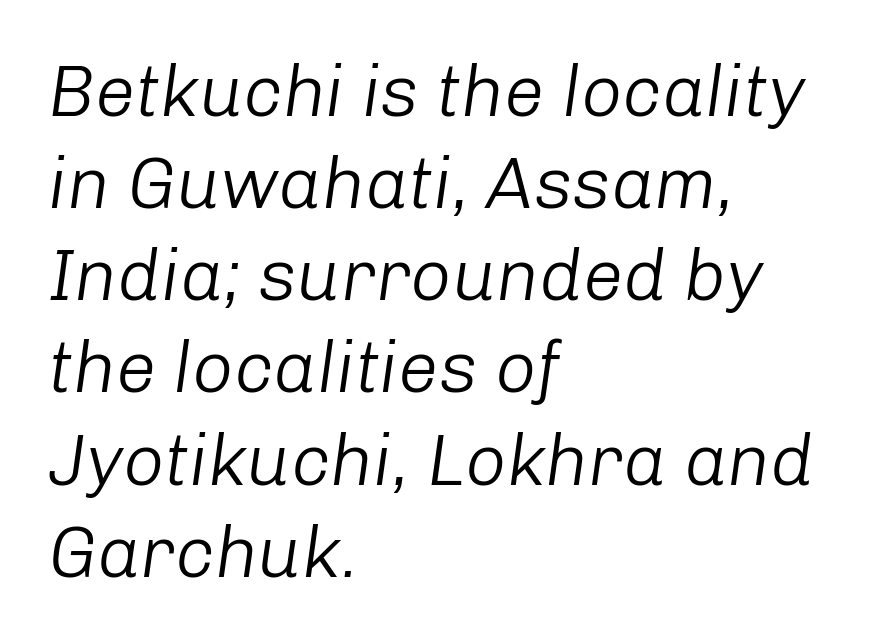
The image shows 72 px light type, italic (leaning right); set left-aligned, normal line spacing (1.28x), normal letter spacing, not underlined; low stroke contrast and a medium x-height.
